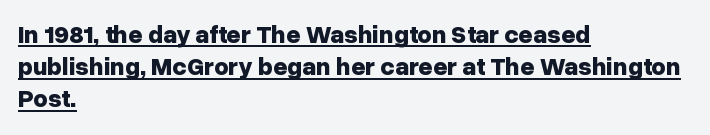
The image shows 25 px bold type, upright; set left-aligned, normal line spacing (1.29x), normal letter spacing, underlined.
